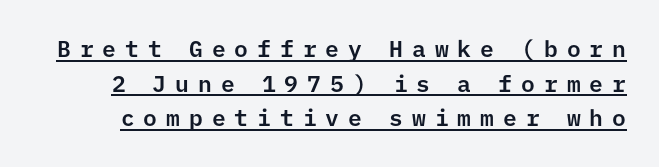
Regular leading. This sample carries an underscore along the baseline area. Honestly, the letter spacing is so wide it's the main thing you notice. In terms of posture, this sample is upright.
